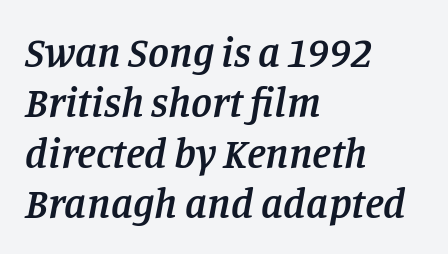
The image shows 42 px semibold serif type, italic (leaning right); set left-aligned, line spacing 1.2x, normal letter spacing, not underlined; low stroke contrast and a large x-height.
